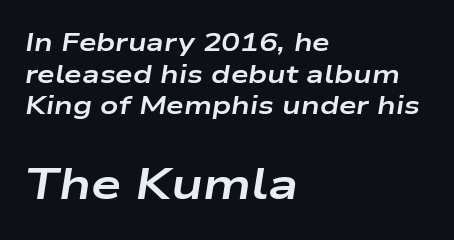
Line starts are locked; line ends wander. Does the bottom block carry the larger type? Yes, it does. This is oblique type, the kind used for emphasis or titles. These lines keep a tight, regular rhythm from letter to letter. The space beneath each line is pristine and unruled.
